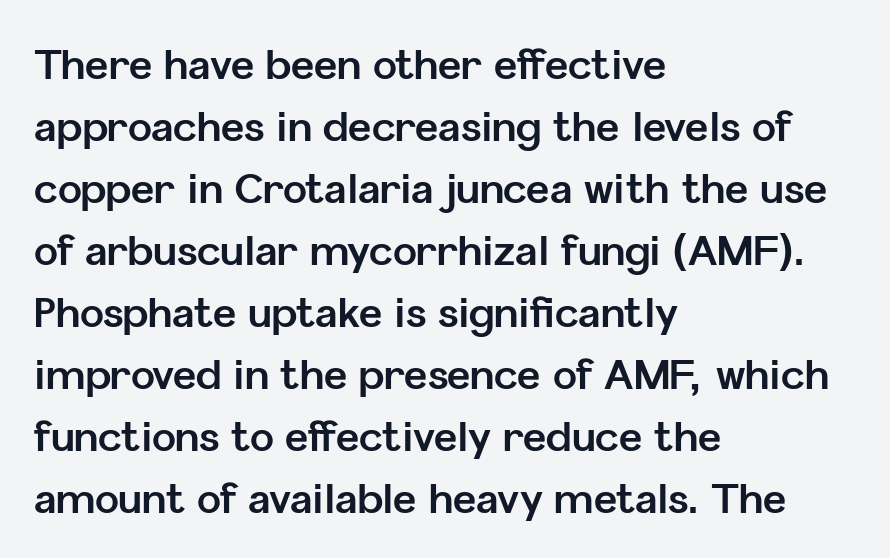
{"serif": "no", "italic": "no", "bold": "yes", "weight": "bold", "width": "normal", "stroke_contrast": "low", "x_height": "medium", "monospaced": "no", "underline": "no", "align": "left", "line_spacing": "normal", "line_spacing_ratio": 1.55, "letter_spacing": "normal", "letter_spacing_em": 0.0, "glyph_px": 40}
